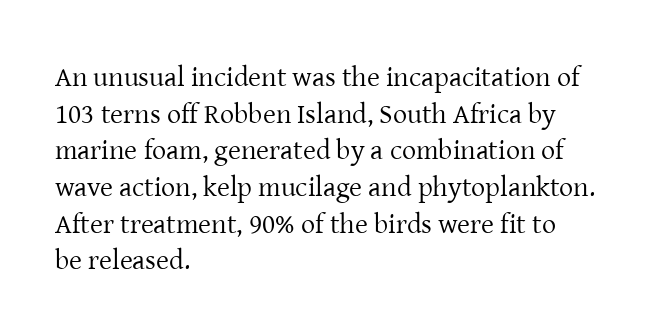
Each word holds together tightly as a unit, with standard inter-letter gaps. The letters stand upright; this is a roman face. If you measured baseline to baseline, you'd find a middling distance. Each stroke keeps to a modest, everyday thickness or less. Type style note: has serifs. Varying glyph widths throughout — classic text-font behaviour.
